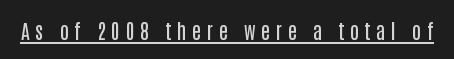
You could only call the tracking loose — the letters float apart. The lettering stays uniformly vertical, giving the passage a roman look. The lettering is marked with a stroke running underneath it. The rendering uses a semibold face; strokes are thickened but not to full bold.
